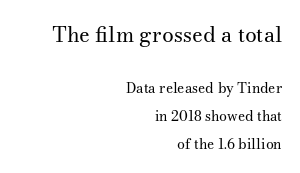
Horizontal bands of white between lines are thick stripes. Stems and bowls with no extra thickness — not bold. The rag falls on the left side of this text block. Honestly, there is no underline to notice here at all.
